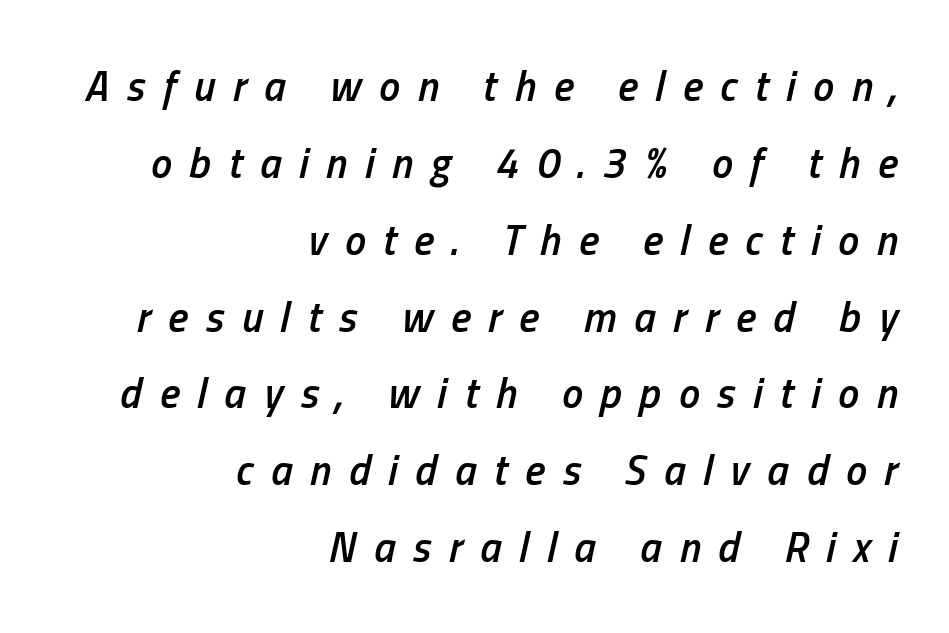
{"italic": "yes", "lean": "right", "slant_degrees": 13, "bold": "semi", "weight": "semibold", "width": "condensed", "stroke_contrast": "low", "x_height": "medium", "monospaced": "no", "underline": "no", "align": "right", "line_spacing_ratio": 1.83, "letter_spacing": "wide", "letter_spacing_em": 0.42, "glyph_px": 42}
